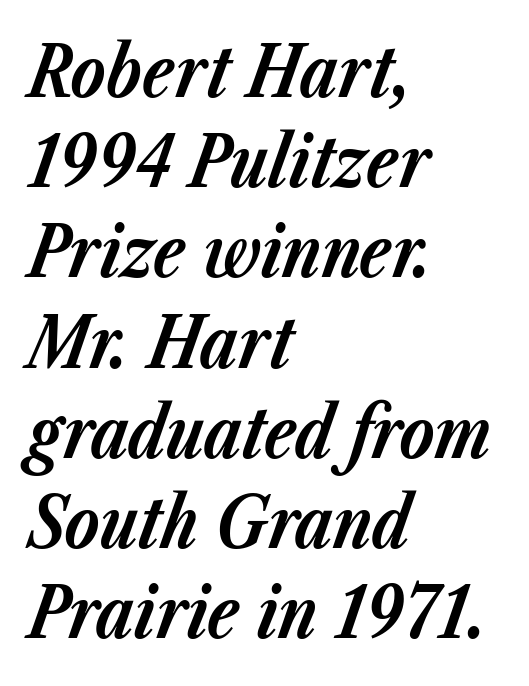
Casual observation: everything's shoved over to the left. There's an unmistakable incline to the writing here. The rendering uses natural spacing where letterforms have individual widths. Does the leading feel generous? No, just average. A dark, heavy texture on the line: the type is bold.
